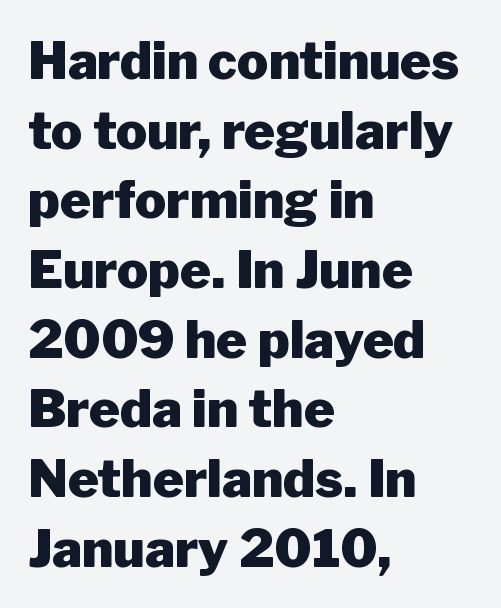
Q: Is the text bold? A: Yes.
Q: Is the text italic (slanted)? A: No, it is upright.
Q: Is the typeface a serif or a sans-serif typeface? A: Sans-serif.
Q: Is the text underlined? A: No.
Q: How is the paragraph aligned? A: Left-aligned.
Q: Is the spacing between letters normal or unusually wide? A: Normal.
Q: Is the spacing between lines tight, normal or loose? A: Normal.
Q: Width (condensed, normal, or wide)? A: Normal.
Q: Stroke contrast? A: Low.
Q: x-height? A: Medium.
Q: Monospaced? A: No.
